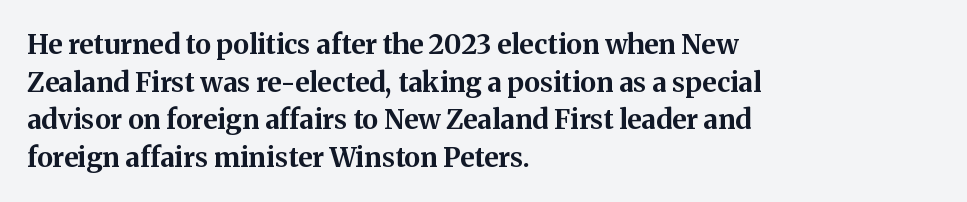
Its strokes are broad and dark, the hallmark of bold type. The letterforms sit shoulder to shoulder at normal distance. Horizontal alignment here is leftward, the default for most running prose. Each new line begins a customary step beneath the previous one. Has an underline been added? It has not. Characters remain perfectly vertical along every line.
